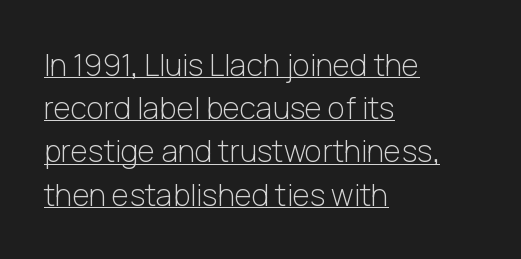
The letters carry no serifs — their stems end cleanly without finishing strokes. These lines are rendered in a variable-pitch font. The rendering anchors every line to the left-hand side. Observe the ordinary spacing: letters are neighbours, not strangers.
